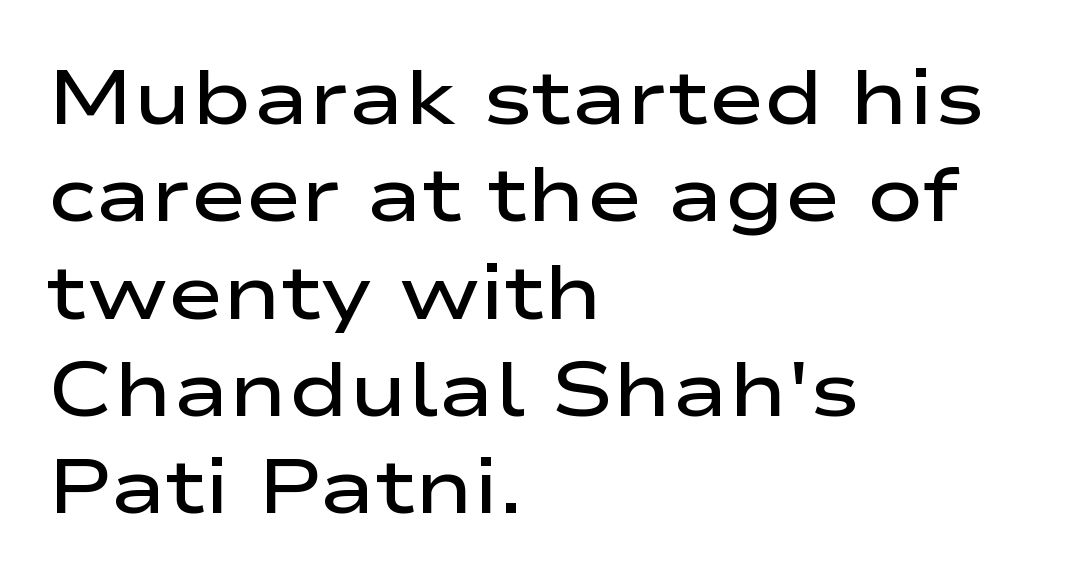
{"serif": "no", "italic": "no", "bold": "semi", "weight": "semibold", "width": "wide", "stroke_contrast": "low", "x_height": "medium", "monospaced": "no", "underline": "no", "align": "left", "line_spacing": "normal", "line_spacing_ratio": 1.28, "letter_spacing": "normal", "letter_spacing_em": 0.0, "glyph_px": 76}
